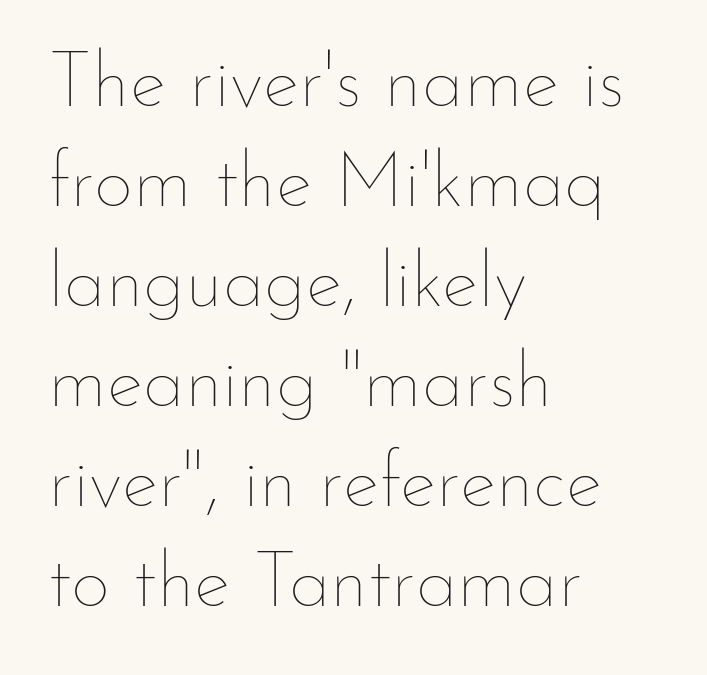
Q: Is the text bold? A: No.
Q: Is the text italic (slanted)? A: No, it is upright.
Q: Is the text underlined? A: No.
Q: How is the paragraph aligned? A: Left-aligned.
Q: Is the spacing between letters normal or unusually wide? A: Normal.
Q: Is the spacing between lines tight, normal or loose? A: Normal.
Q: Width (condensed, normal, or wide)? A: Normal.
Q: Stroke contrast? A: Low.
Q: x-height? A: Small.
Q: Monospaced? A: No.
